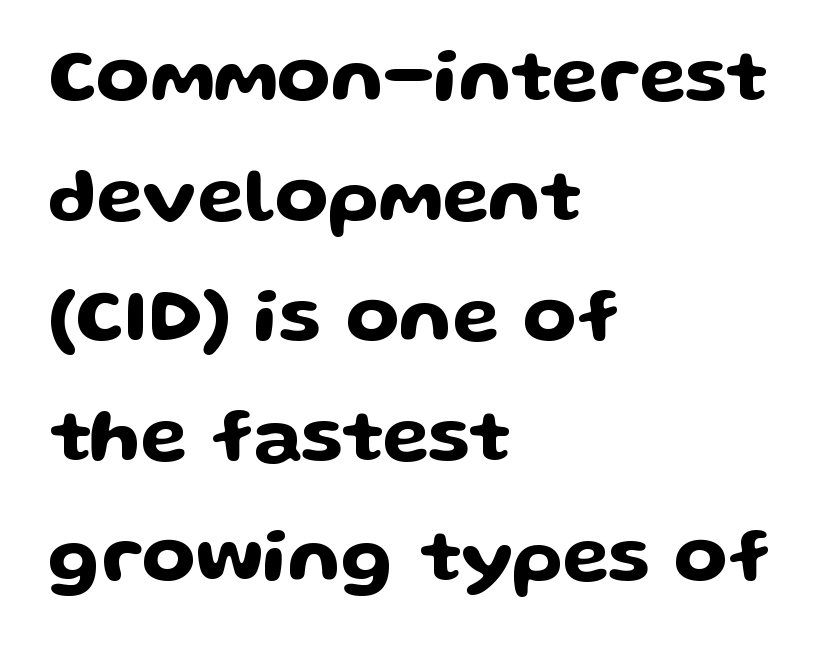
Do the characters align in a grid? No, the font is proportional. The area under the type is left untouched. Unlike italic type, these characters show no tilt at all. Notice how descenders clear the ascenders below comfortably — that's standard leading. Layout note: lines flush left.
